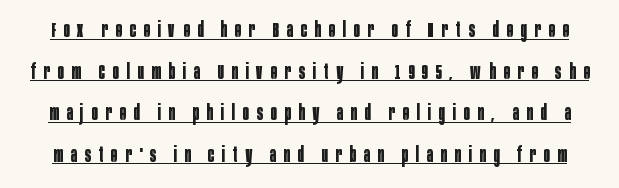
Q: Is the text bold? A: Yes.
Q: Is the text italic (slanted)? A: No, it is upright.
Q: Is the text underlined? A: Yes.
Q: Is the spacing between letters normal or unusually wide? A: Unusually wide.
Q: Is the spacing between lines tight, normal or loose? A: Loose.
